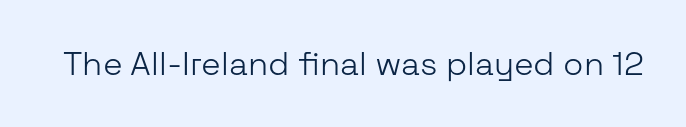
Q: Is the text bold? A: No.
Q: Is the text italic (slanted)? A: No, it is upright.
Q: Is the typeface a serif or a sans-serif typeface? A: Sans-serif.
Q: Is the text underlined? A: No.
Q: Is the spacing between letters normal or unusually wide? A: Normal.
Q: Width (condensed, normal, or wide)? A: Normal.
Q: Stroke contrast? A: Low.
Q: x-height? A: Medium.
Q: Monospaced? A: No.
